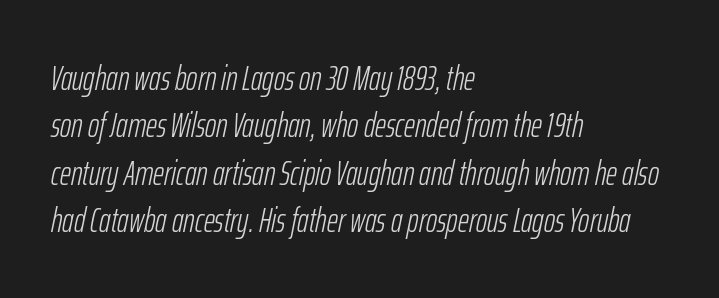
Italic? Definitely — the glyphs are oblique. Unmarked baselines from the first word to the last. The strokes carry an ordinary text weight at most. Baseline-to-baseline distance is the conventional proportion of letter height. The text block is weighted toward the left margin, trailing off unevenly rightward.
